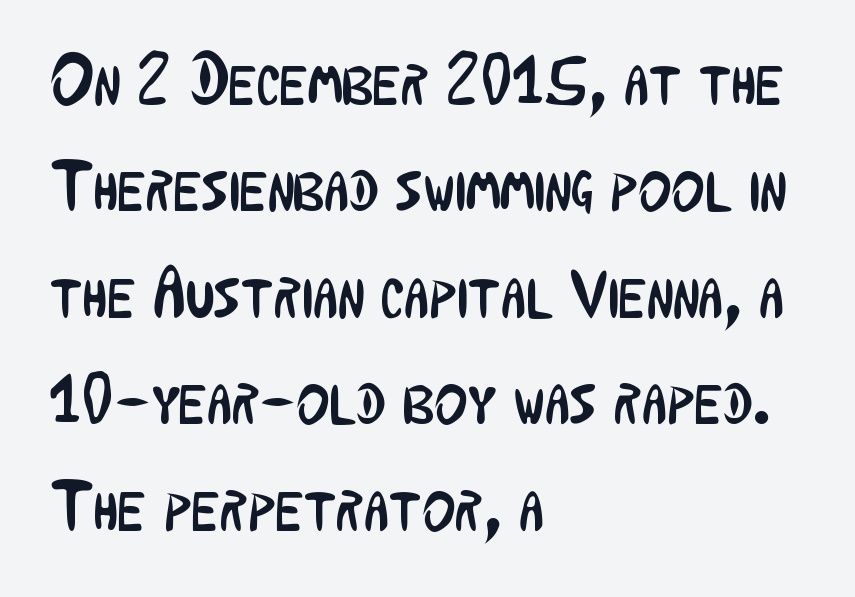
Notice how descenders clear the ascenders below comfortably — that's standard leading. In terms of posture, this sample is upright. The cut favours lightness, reaching ordinary text weight at its darkest. The setting favours the left margin, as ordinary paragraphs usually do. The rendering shows plain stroke endings on the letterforms — a sans-serif design.
